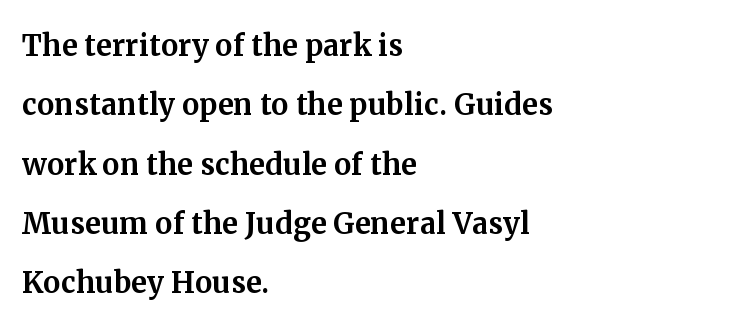
{"serif": "yes", "italic": "no", "width": "normal", "stroke_contrast": "medium", "x_height": "medium", "monospaced": "no", "underline": "no", "align": "left", "line_spacing": "normal", "line_spacing_ratio": 1.52, "letter_spacing": "normal", "letter_spacing_em": 0.0, "glyph_px": 39}
